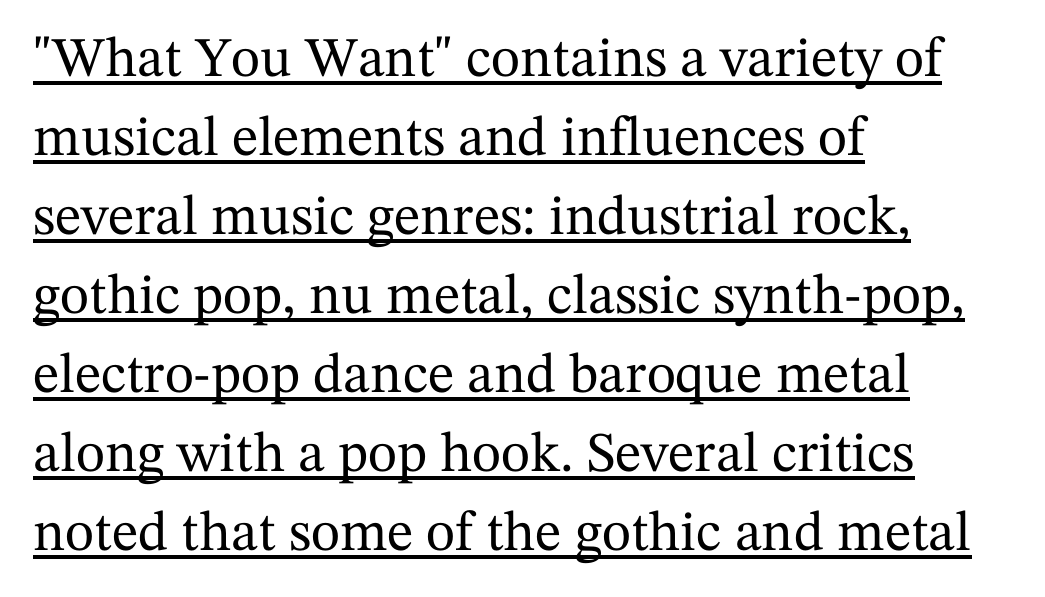
How are the letters spaced? Ordinarily, with no added tracking. Quick note: underline on. Successive baselines arrive at the customary interval. Ordinary non-slanted type is in use. In CSS terms this would be text-align: left. The text was rendered using a seriffed face with decorative stroke endings.
